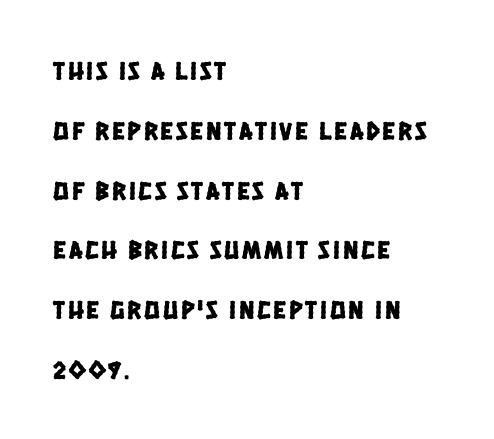
{"underline": "no", "align": "left", "line_spacing": "loose", "line_spacing_ratio": 2.3, "glyph_px": 26}
